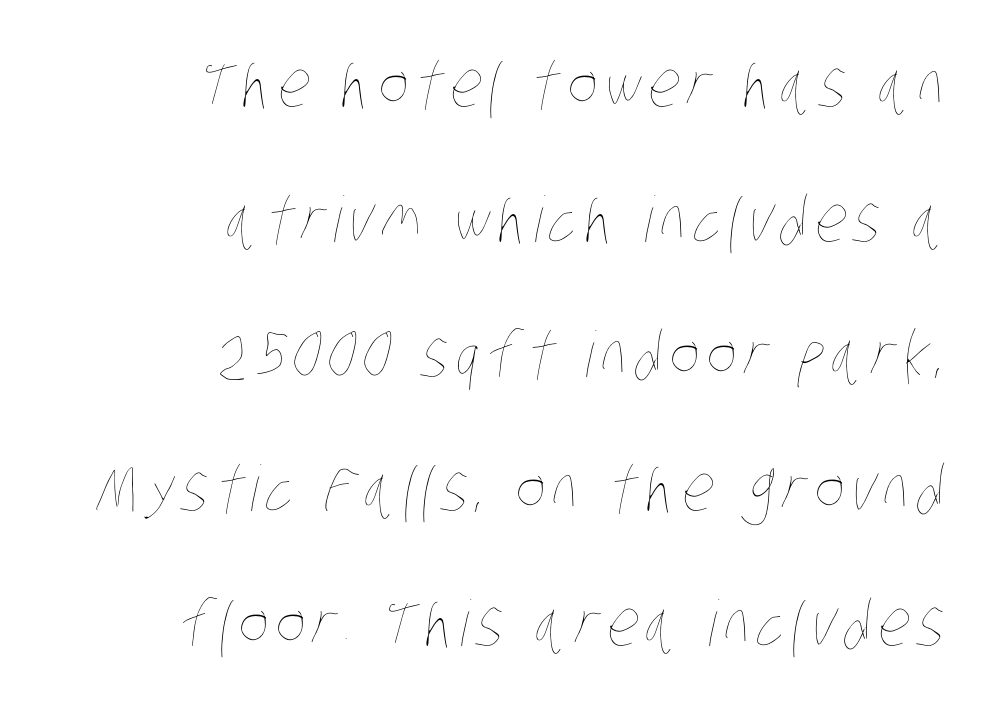
The image shows 63 px thin, condensed type; set right-aligned, loose line spacing (2.14x), not underlined; low stroke contrast and a large x-height.
